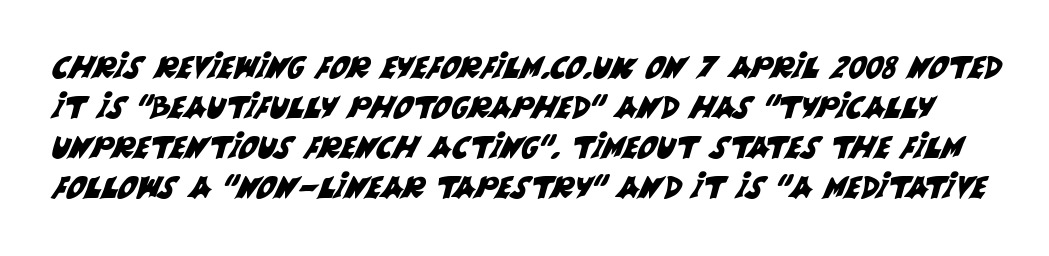
{"serif": "no", "width": "normal", "stroke_contrast": "medium", "x_height": "large", "monospaced": "no", "underline": "no", "line_spacing": "normal", "line_spacing_ratio": 1.33, "letter_spacing": "normal", "letter_spacing_em": 0.0, "glyph_px": 30}
